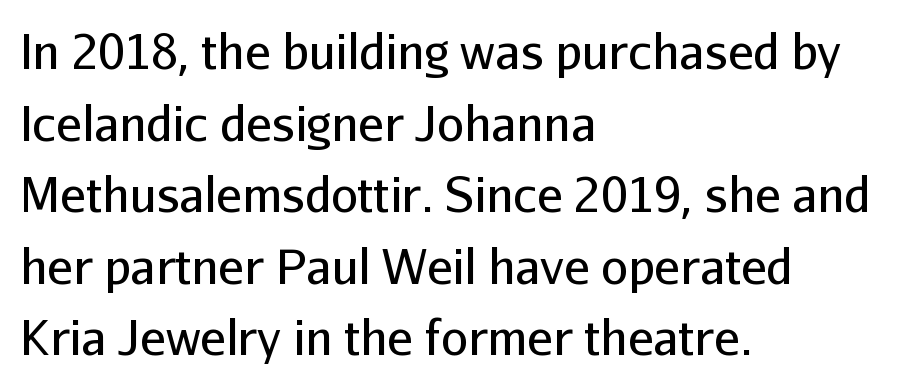
A sans-serif font was chosen for this passage. Does the copy run flush right? No — it runs flush left. Regular leading. The area under the type is left untouched. Words appear dense and cohesive because spacing is normal. Posture: vertical.
